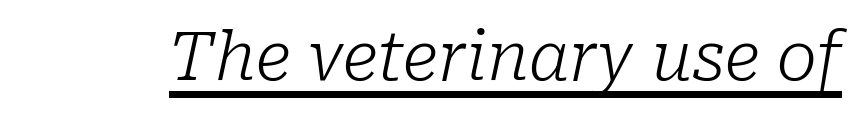
The image shows 67 px light serif type, italic (leaning right); set normal letter spacing, underlined; low stroke contrast and a medium x-height.
